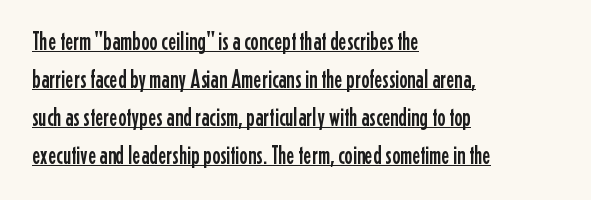
Horizontal alignment here is leftward, the default for most running prose. A normal amount of white space separates one row of letters from the next. Like a heading marked for emphasis, these lines bear an underscore. Each word holds together tightly as a unit, with standard inter-letter gaps. Notice how the stems are strictly vertical — no italics here.
